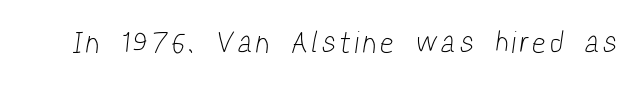
Does extra space separate the letters? Yes, quite a lot of it. Spacing verdict: proportional, widths tailored to each character. Typographically, this falls in the sans-serif category. The foot of each line stays bare and open.
